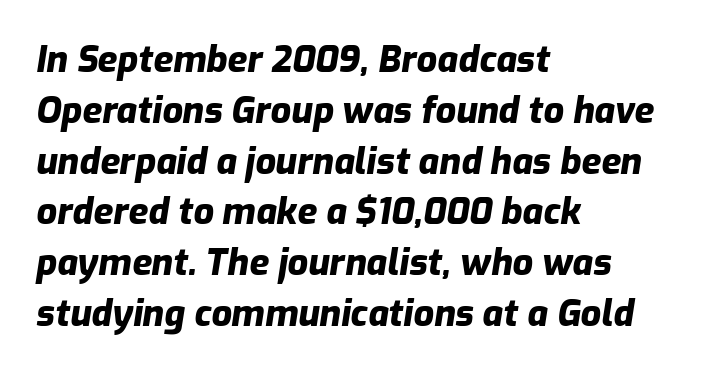
The image shows 36 px heavy type, italic (leaning right); set left-aligned, normal line spacing (1.41x), normal letter spacing, not underlined; low stroke contrast and a medium x-height.
